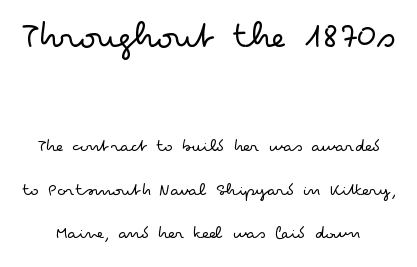
Which of the two is more prominent by size? The first, at the top. Students, observe: this is what heavily led, spacious text looks like. Examine the stroke ends and you'll find no serifs. Weight: not bold — regular or lighter.
